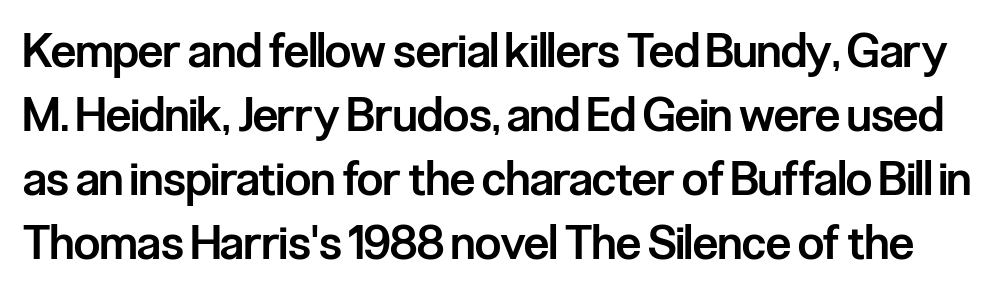
Caption: semibold face, moderately heavy strokes. The letterforms sit shoulder to shoulder at normal distance. Quick note: underline off. The rendering uses natural spacing where letterforms have individual widths. Serif or sans? Sans — the stroke terminals are bare.
